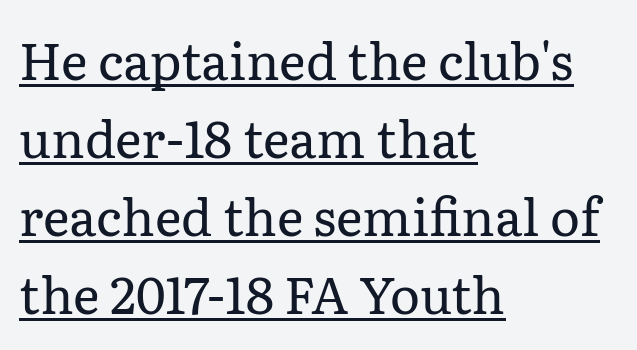
Q: Is the text bold? A: No.
Q: Is the text italic (slanted)? A: No, it is upright.
Q: Is the typeface a serif or a sans-serif typeface? A: Serif.
Q: Is the text underlined? A: Yes.
Q: How is the paragraph aligned? A: Left-aligned.
Q: Is the spacing between letters normal or unusually wide? A: Normal.
Q: Is the spacing between lines tight, normal or loose? A: Normal.
Q: Width (condensed, normal, or wide)? A: Normal.
Q: Stroke contrast? A: Low.
Q: x-height? A: Medium.
Q: Monospaced? A: No.
